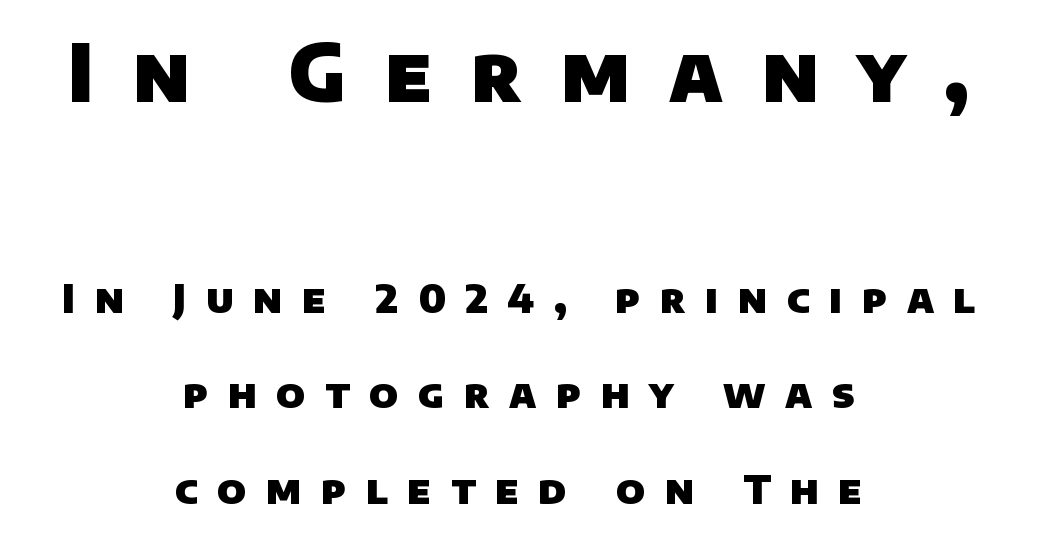
{"serif": "no", "bold": "yes", "weight": "heavy", "width": "normal", "stroke_contrast": "low", "x_height": "large", "monospaced": "no", "underline": "no", "align": "center", "line_spacing": "loose", "line_spacing_ratio": 2.38, "letter_spacing": "wide", "letter_spacing_em": 0.49, "larger_block": "first", "size_ratio": 1.98, "glyph_px": 79}
